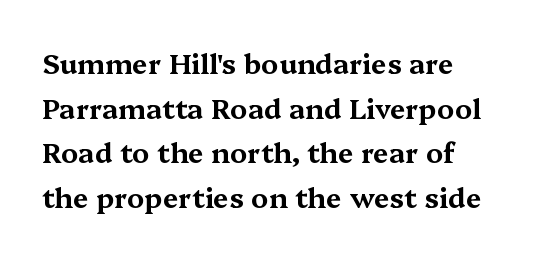
{"serif": "yes", "italic": "no", "width": "wide", "stroke_contrast": "medium", "x_height": "medium", "monospaced": "no", "underline": "no", "line_spacing": "normal", "line_spacing_ratio": 1.59, "letter_spacing": "normal", "letter_spacing_em": 0.0, "glyph_px": 28}
